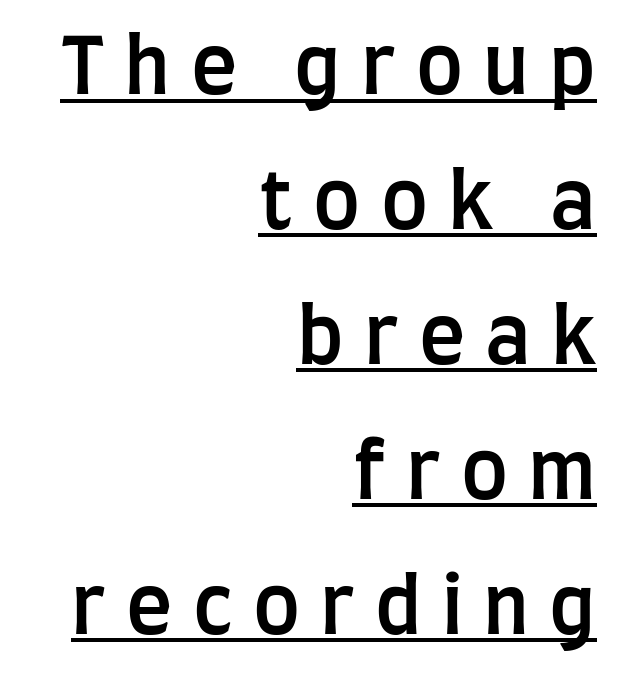
Q: Is the text bold? A: Semi-bold.
Q: Is the text italic (slanted)? A: No, it is upright.
Q: Is the typeface a serif or a sans-serif typeface? A: Sans-serif.
Q: Is the text underlined? A: Yes.
Q: How is the paragraph aligned? A: Right-aligned.
Q: Is the spacing between letters normal or unusually wide? A: Unusually wide.
Q: Width (condensed, normal, or wide)? A: Condensed.
Q: Stroke contrast? A: Low.
Q: x-height? A: Large.
Q: Monospaced? A: No.
